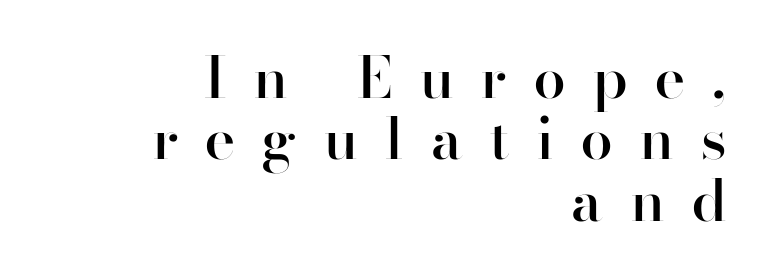
Descender tails drop into unmarked territory. The rendering anchors every line to the right-hand side. Does extra space separate the letters? Yes, quite a lot of it. If you measured baseline to baseline, you'd find a short distance.
